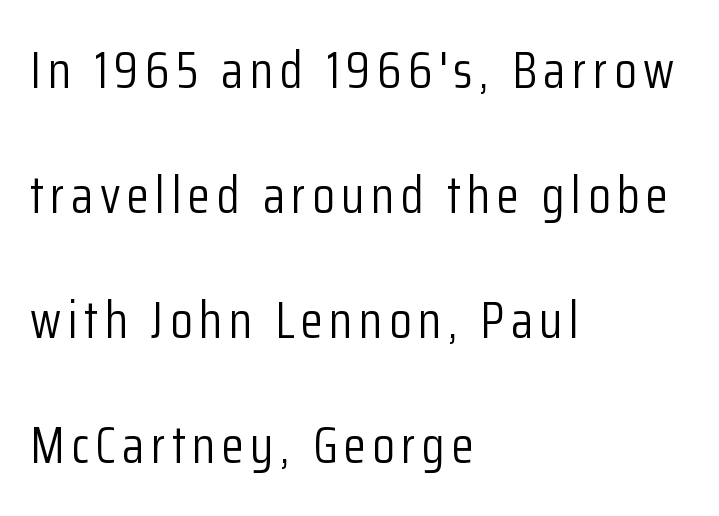
Is the type heavy? It reads as light-to-regular instead. Widely set lines give the paragraph a tall, airy silhouette. Each line starts at the same left margin while the right side varies. Looks like regular typesetting: each glyph gets only the width it needs. The designer went with a sans here, leaving each stem footless.
